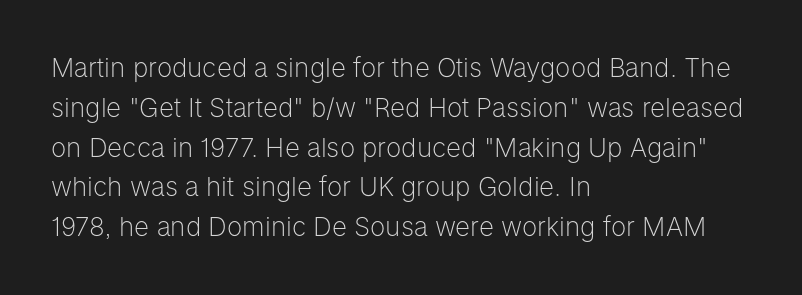
{"italic": "no", "bold": "no", "underline": "no", "align": "left", "line_spacing": "normal", "line_spacing_ratio": 1.53, "letter_spacing": "normal", "letter_spacing_em": 0.0, "glyph_px": 26}
